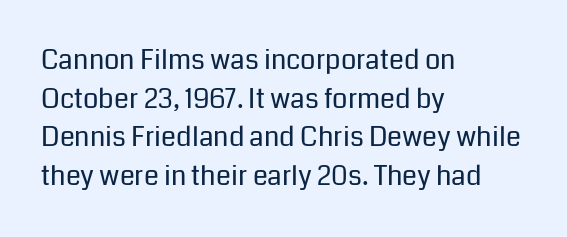
Q: Is the text bold? A: No.
Q: Is the text italic (slanted)? A: No, it is upright.
Q: Is the text underlined? A: No.
Q: How is the paragraph aligned? A: Left-aligned.
Q: Is the spacing between letters normal or unusually wide? A: Normal.
Q: Is the spacing between lines tight, normal or loose? A: Normal.
